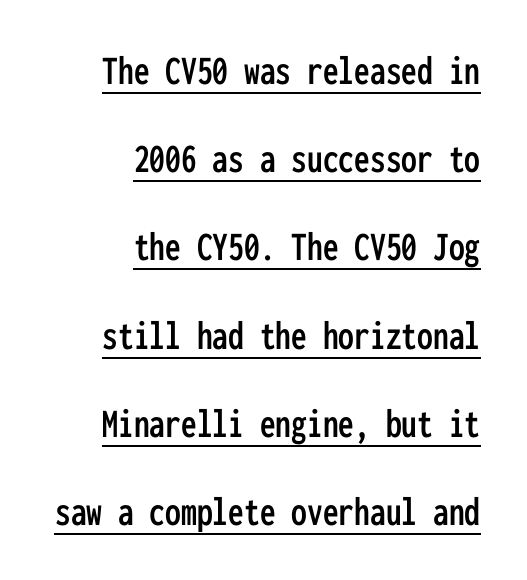
The image shows 42 px condensed sans-serif type, upright, monospaced; set right-aligned, loose line spacing (2.1x), normal letter spacing, underlined; low stroke contrast and a medium x-height.
